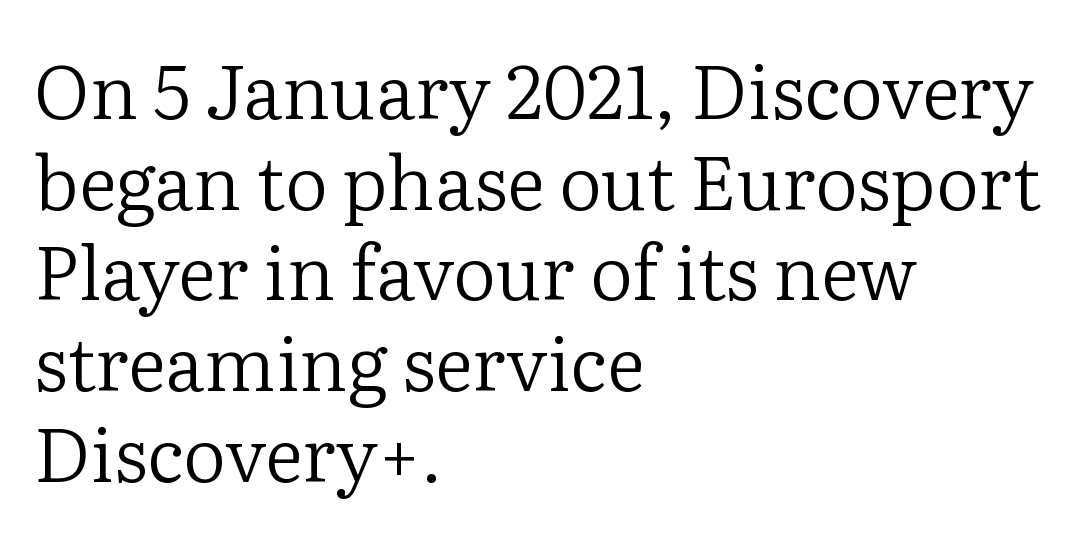
{"serif": "yes", "italic": "no", "bold": "no", "weight": "regular", "width": "normal", "stroke_contrast": "low", "x_height": "medium", "monospaced": "no", "underline": "no", "align": "left", "line_spacing_ratio": 1.21, "letter_spacing": "normal", "letter_spacing_em": 0.0, "glyph_px": 75}
